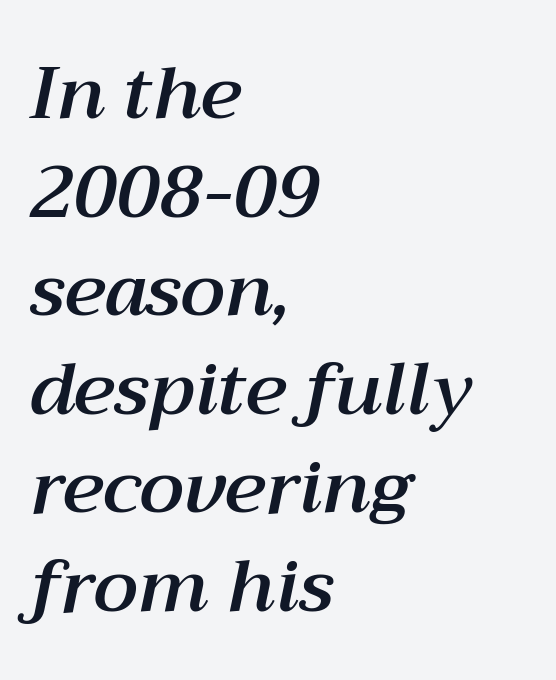
Q: Is the text italic (slanted)? A: Yes, it leans right by about 12 degrees.
Q: Is the text underlined? A: No.
Q: How is the paragraph aligned? A: Left-aligned.
Q: Is the spacing between letters normal or unusually wide? A: Normal.
Q: Is the spacing between lines tight, normal or loose? A: Normal.
Q: Width (condensed, normal, or wide)? A: Normal.
Q: Stroke contrast? A: Medium.
Q: x-height? A: Medium.
Q: Monospaced? A: No.
